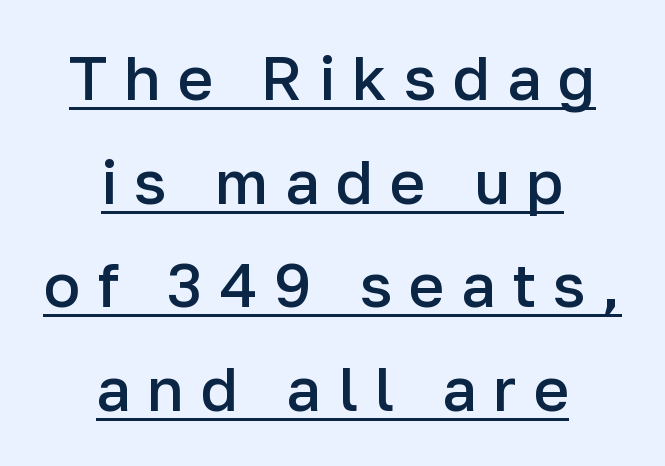
Q: Is the text bold? A: Semi-bold.
Q: Is the text italic (slanted)? A: No, it is upright.
Q: Is the typeface a serif or a sans-serif typeface? A: Sans-serif.
Q: Is the text underlined? A: Yes.
Q: How is the paragraph aligned? A: Centered.
Q: Is the spacing between letters normal or unusually wide? A: Unusually wide.
Q: Is the spacing between lines tight, normal or loose? A: Normal.
Q: Width (condensed, normal, or wide)? A: Normal.
Q: Stroke contrast? A: Low.
Q: x-height? A: Medium.
Q: Monospaced? A: No.
